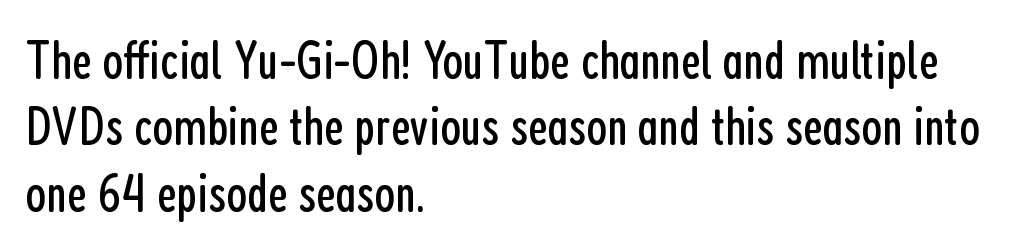
Q: Is the text bold? A: No.
Q: Is the text italic (slanted)? A: No, it is upright.
Q: Is the typeface a serif or a sans-serif typeface? A: Sans-serif.
Q: Is the text underlined? A: No.
Q: How is the paragraph aligned? A: Left-aligned.
Q: Is the spacing between letters normal or unusually wide? A: Normal.
Q: Width (condensed, normal, or wide)? A: Condensed.
Q: Stroke contrast? A: Low.
Q: x-height? A: Medium.
Q: Monospaced? A: No.
